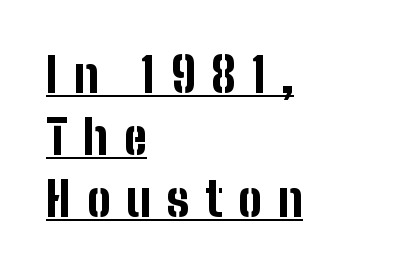
The image shows 47 px bold, condensed sans-serif type, upright; set left-aligned, normal line spacing (1.32x), unusually wide letter spacing (+0.34 em), underlined; low stroke contrast and a medium x-height.
